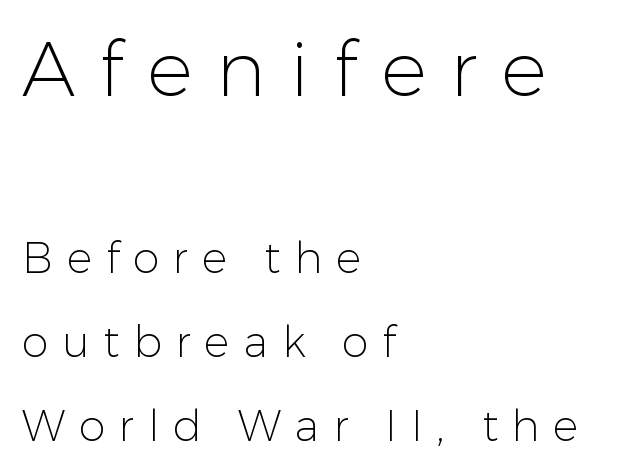
Q: Is the text bold? A: No.
Q: Is the text italic (slanted)? A: No, it is upright.
Q: Is the typeface a serif or a sans-serif typeface? A: Sans-serif.
Q: Is the text underlined? A: No.
Q: How is the paragraph aligned? A: Left-aligned.
Q: Is the spacing between letters normal or unusually wide? A: Unusually wide.
Q: Is the spacing between lines tight, normal or loose? A: Loose.
Q: Which block of text is set in a larger size, the first (top) or the second (bottom)? A: The first (top) one.
Q: Width (condensed, normal, or wide)? A: Normal.
Q: Stroke contrast? A: Low.
Q: x-height? A: Medium.
Q: Monospaced? A: No.
